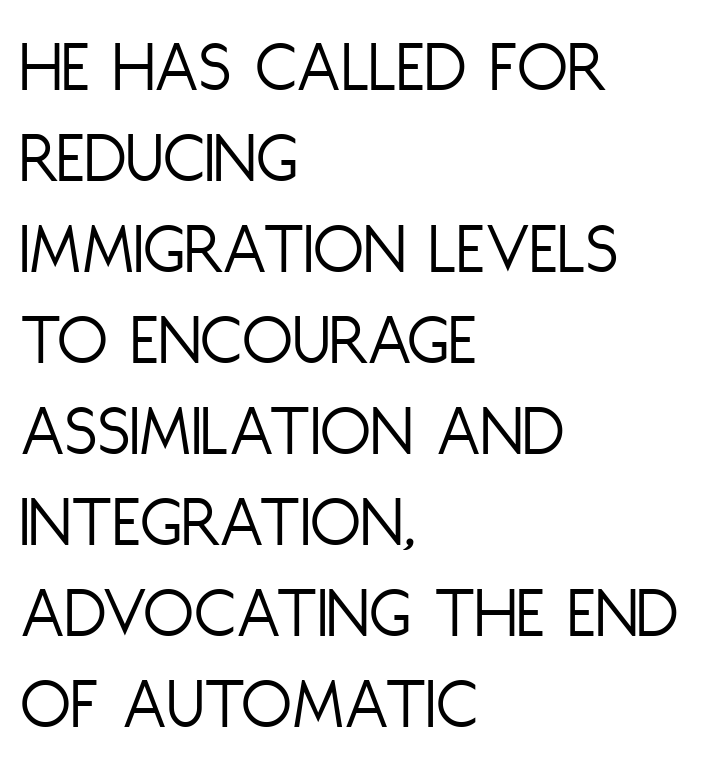
The image shows 74 px light, condensed sans-serif type, upright; set left-aligned, line spacing 1.23x, normal letter spacing, not underlined; low stroke contrast and a large x-height.
